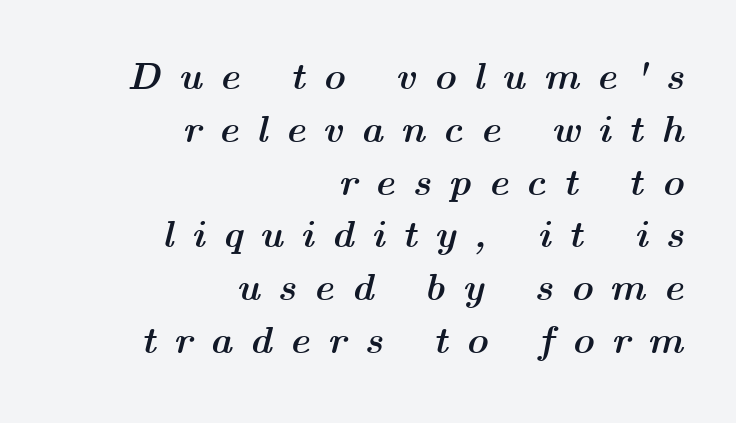
The rendering uses natural spacing where letterforms have individual widths. Honestly, the row spacing looks completely unremarkable. No word sits above an underline. Designer's note — italics engaged. Caption: bold face, heavy strokes. Loose tracking; the words dissolve into strings of separated letters.
